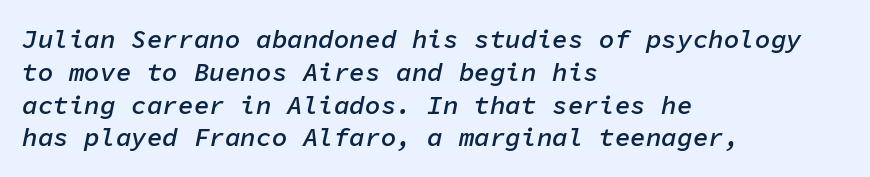
The image shows 26 px text type, italic (leaning right); set left-aligned, normal line spacing (1.26x), normal letter spacing, not underlined.
